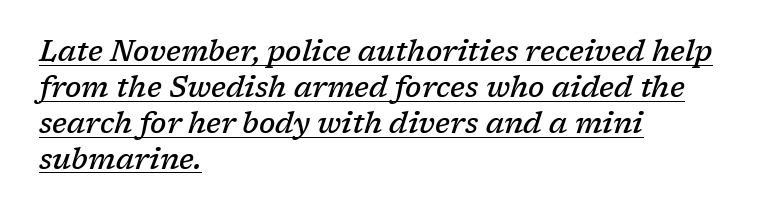
The image shows 29 px semibold serif type, italic (leaning right); set left-aligned, line spacing 1.24x, normal letter spacing, underlined; low stroke contrast and a medium x-height.
